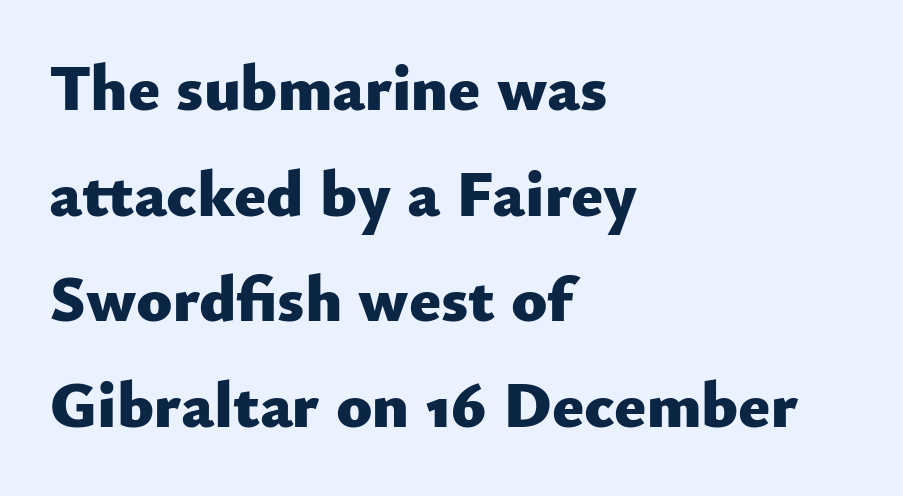
Compared with typical body copy, the letter spacing here is the same. These lines are composed in type without serifs. You could not count columns in this text — the font is proportionally spaced. The rendering uses a moderate line-height, typical for paragraphs.
